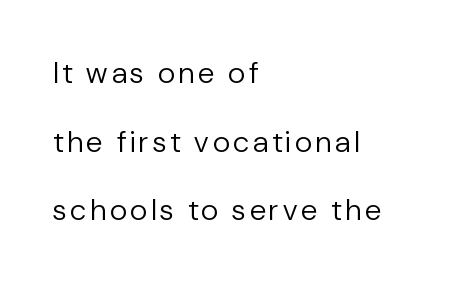
{"serif": "no", "italic": "no", "bold": "no", "weight": "regular", "width": "normal", "stroke_contrast": "low", "x_height": "medium", "monospaced": "no", "underline": "no", "align": "left", "line_spacing": "loose", "line_spacing_ratio": 2.29, "glyph_px": 30}
